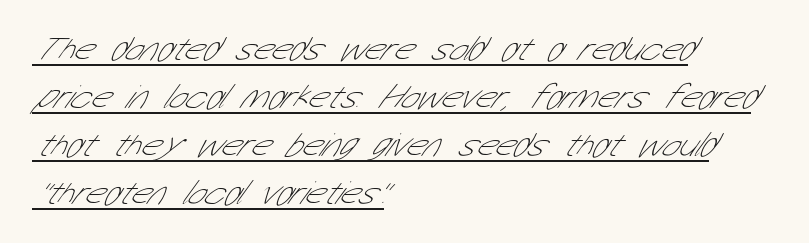
Q: Is the text bold? A: No.
Q: Is the typeface a serif or a sans-serif typeface? A: Sans-serif.
Q: Is the text underlined? A: Yes.
Q: How is the paragraph aligned? A: Left-aligned.
Q: Is the spacing between letters normal or unusually wide? A: Normal.
Q: Is the spacing between lines tight, normal or loose? A: Normal.
Q: Width (condensed, normal, or wide)? A: Condensed.
Q: Stroke contrast? A: Low.
Q: x-height? A: Medium.
Q: Monospaced? A: No.
